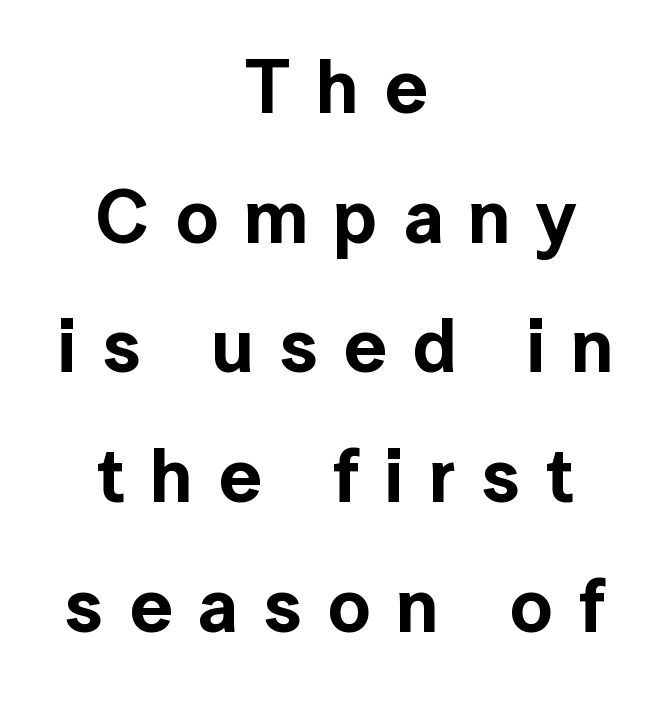
The image shows 75 px sans-serif type, upright; set centered, line spacing 1.73x, unusually wide letter spacing (+0.34 em), not underlined; a medium x-height.
